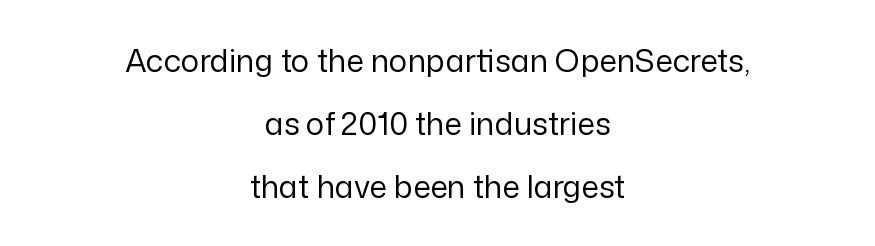
Q: Is the text bold? A: No.
Q: Is the text italic (slanted)? A: No, it is upright.
Q: Is the typeface a serif or a sans-serif typeface? A: Sans-serif.
Q: Is the text underlined? A: No.
Q: How is the paragraph aligned? A: Centered.
Q: Is the spacing between letters normal or unusually wide? A: Normal.
Q: Is the spacing between lines tight, normal or loose? A: Loose.
Q: Width (condensed, normal, or wide)? A: Normal.
Q: Stroke contrast? A: Low.
Q: x-height? A: Medium.
Q: Monospaced? A: No.
